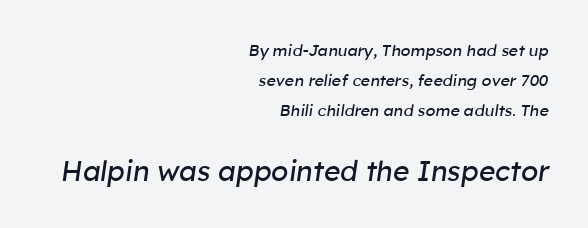
The image shows 28 px regular-weight type, italic (leaning right); set right-aligned, line spacing 1.88x, normal letter spacing, not underlined; the second (bottom) block is 1.75x larger; low stroke contrast and a medium x-height.
